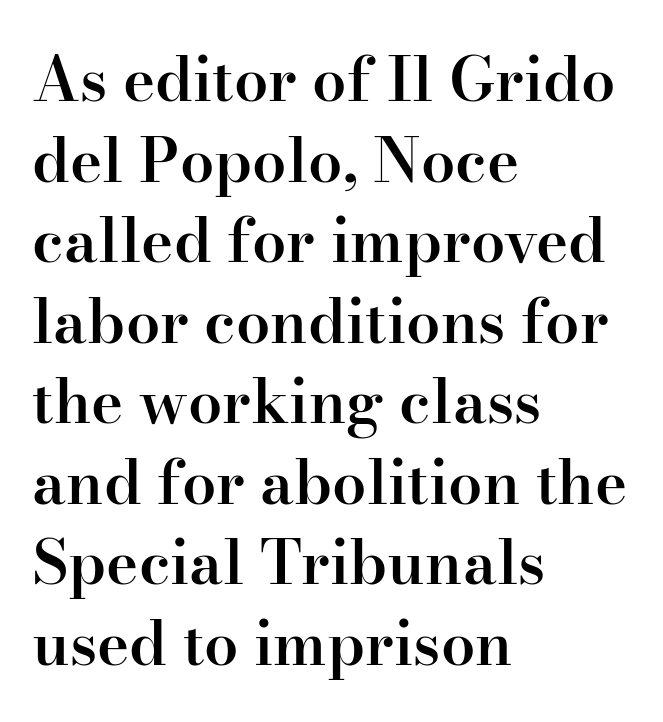
The image shows 61 px semibold serif type, upright; set left-aligned, normal line spacing (1.32x), normal letter spacing, not underlined; high stroke contrast and a small x-height.
